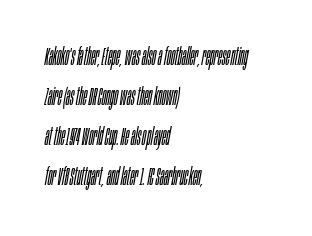
A classic flush-left, rag-right setting is used for this passage. The rows are spaced the way most documents space them. Compared with ordinary roman type, these characters are visibly tilted. Only glyphs here, with clear space below each row. What stands out about the letter spacing? Nothing — it is the standard amount.
